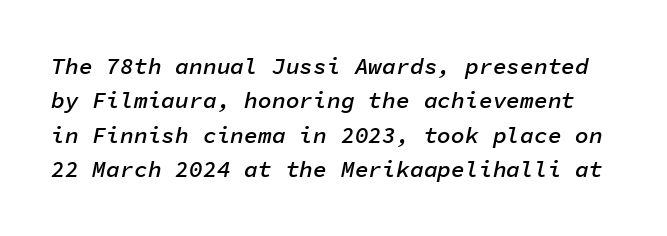
Q: Is the text bold? A: Semi-bold.
Q: Is the text italic (slanted)? A: Yes, it leans right by about 11 degrees.
Q: Is the text underlined? A: No.
Q: Is the spacing between letters normal or unusually wide? A: Normal.
Q: Is the spacing between lines tight, normal or loose? A: Normal.
